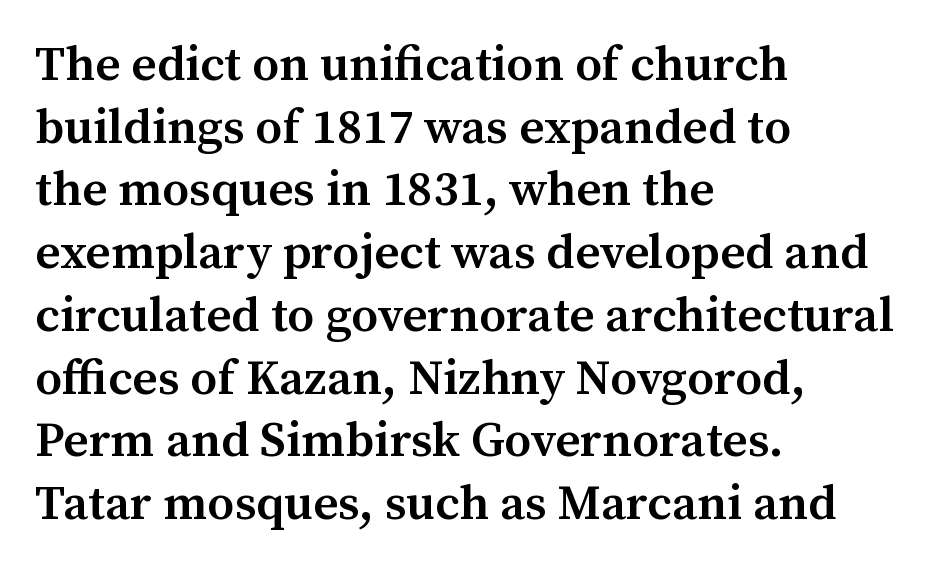
{"serif": "yes", "italic": "no", "bold": "semi", "weight": "semibold", "width": "normal", "stroke_contrast": "medium", "x_height": "medium", "monospaced": "no", "underline": "no", "align": "left", "line_spacing": "normal", "line_spacing_ratio": 1.28, "letter_spacing": "normal", "letter_spacing_em": 0.0, "glyph_px": 49}
